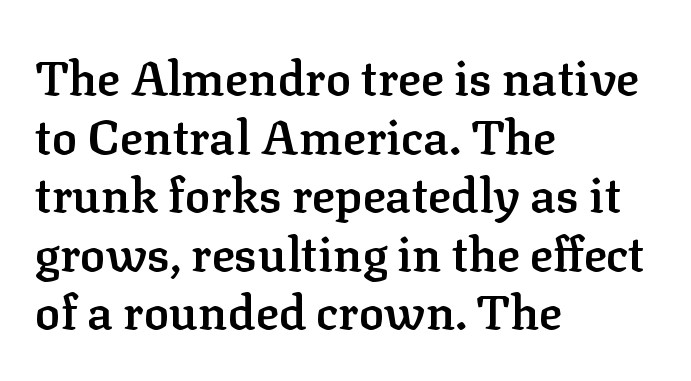
The image shows 48 px semibold serif type, upright; set left-aligned, line spacing 1.22x, normal letter spacing, not underlined; low stroke contrast and a medium x-height.
